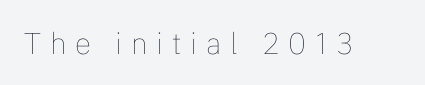
Q: Is the text bold? A: No.
Q: Is the text italic (slanted)? A: No, it is upright.
Q: Is the text underlined? A: No.
Q: Is the spacing between letters normal or unusually wide? A: Unusually wide.
Q: Width (condensed, normal, or wide)? A: Normal.
Q: Stroke contrast? A: Low.
Q: x-height? A: Medium.
Q: Monospaced? A: No.
